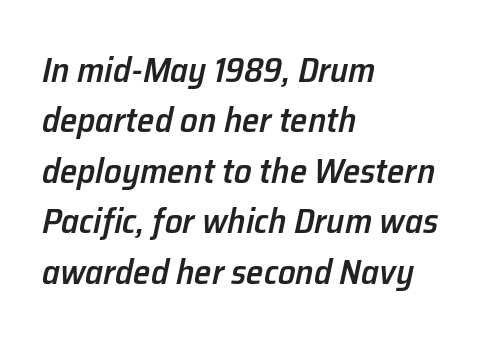
{"italic": "yes", "lean": "right", "slant_degrees": 12, "bold": "semi", "weight": "semibold", "width": "normal", "stroke_contrast": "low", "x_height": "medium", "monospaced": "no", "underline": "no", "align": "left", "line_spacing": "normal", "line_spacing_ratio": 1.44, "letter_spacing": "normal", "letter_spacing_em": 0.0, "glyph_px": 35}
